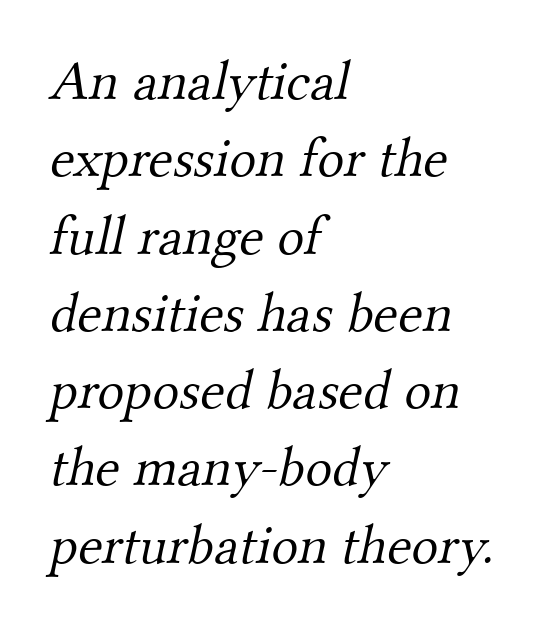
Q: Is the text bold? A: No.
Q: Is the typeface a serif or a sans-serif typeface? A: Serif.
Q: Is the text underlined? A: No.
Q: How is the paragraph aligned? A: Left-aligned.
Q: Is the spacing between letters normal or unusually wide? A: Normal.
Q: Is the spacing between lines tight, normal or loose? A: Normal.
Q: Width (condensed, normal, or wide)? A: Normal.
Q: Stroke contrast? A: Medium.
Q: x-height? A: Small.
Q: Monospaced? A: No.
